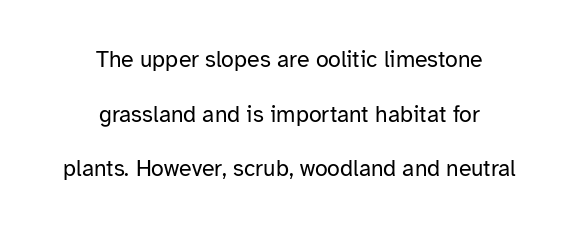
Characters remain perfectly vertical along every line. Vertical spacing — loose. Spacing between characters is what you'd get straight out of the box. Short and long lines alike share a common midpoint.
